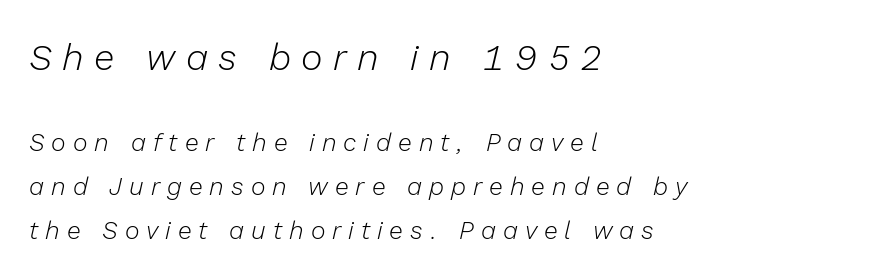
The image shows 37 px light type, italic (leaning right); set left-aligned, line spacing 1.75x, unusually wide letter spacing (+0.28 em), not underlined; the first (top) block is 1.48x larger; low stroke contrast and a medium x-height.
